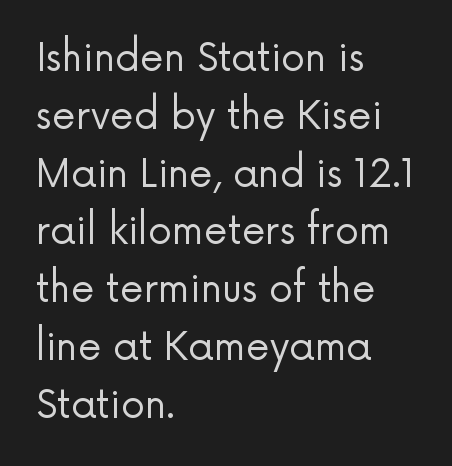
{"serif": "no", "italic": "no", "bold": "no", "weight": "regular", "width": "normal", "stroke_contrast": "low", "x_height": "medium", "monospaced": "no", "underline": "no", "align": "left", "line_spacing": "normal", "line_spacing_ratio": 1.52, "letter_spacing": "normal", "letter_spacing_em": 0.0, "glyph_px": 38}
